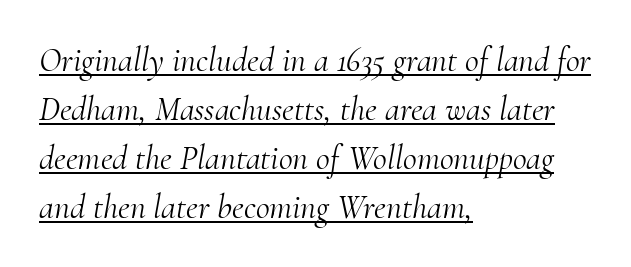
The image shows 34 px light serif type, italic (leaning right); set left-aligned, normal line spacing (1.44x), normal letter spacing, underlined; medium stroke contrast and a small x-height.
